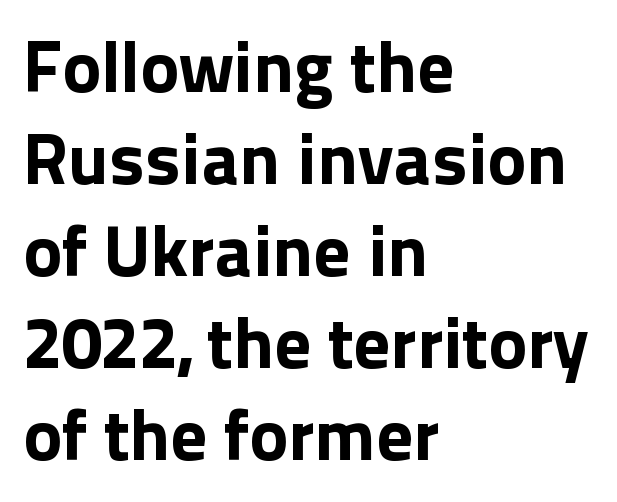
{"serif": "no", "italic": "no", "bold": "yes", "weight": "bold", "width": "normal", "x_height": "medium", "monospaced": "no", "underline": "no", "align": "left", "line_spacing": "normal", "line_spacing_ratio": 1.26, "letter_spacing": "normal", "letter_spacing_em": 0.0, "glyph_px": 73}
